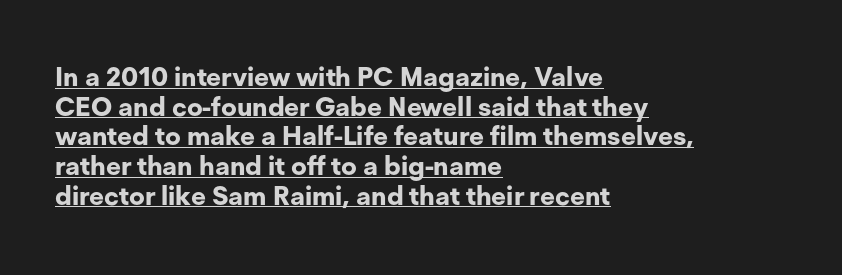
The image shows 26 px bold type, upright; set left-aligned, tight line spacing (1.14x), normal letter spacing, underlined.
